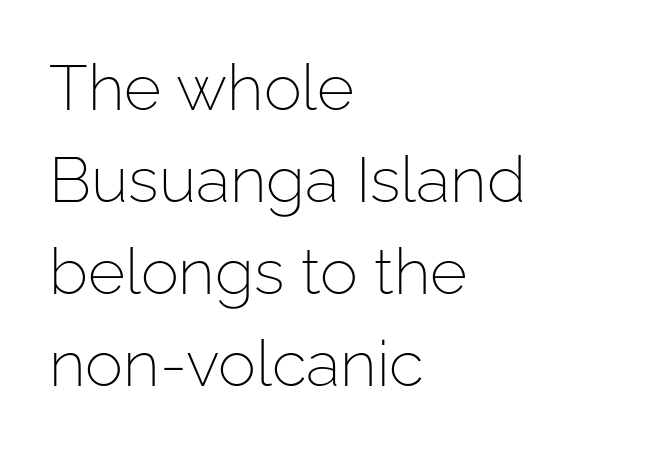
Type without underlining. The glyphs in this specimen are sans serif. The leading is moderate, giving the passage an even texture. The passage is arranged the way most books set body copy — flush left. The gaps between neighbouring characters are ordinary and unremarkable.
